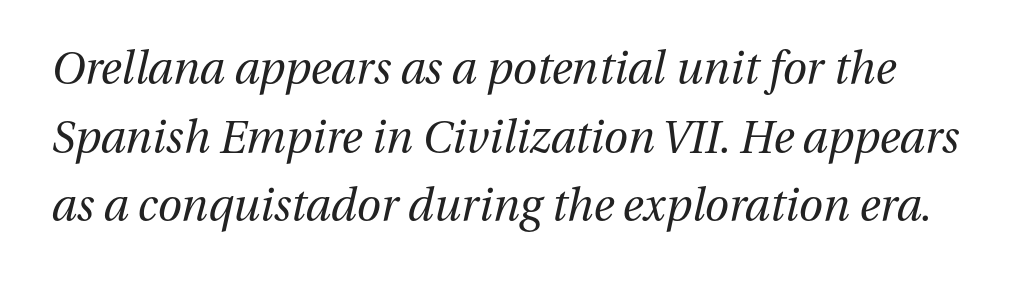
Q: Is the text bold? A: No.
Q: Is the text italic (slanted)? A: Yes, it leans right by about 13 degrees.
Q: Is the text underlined? A: No.
Q: Is the spacing between letters normal or unusually wide? A: Normal.
Q: Is the spacing between lines tight, normal or loose? A: Normal.
Q: Width (condensed, normal, or wide)? A: Normal.
Q: Stroke contrast? A: Medium.
Q: x-height? A: Medium.
Q: Monospaced? A: No.
